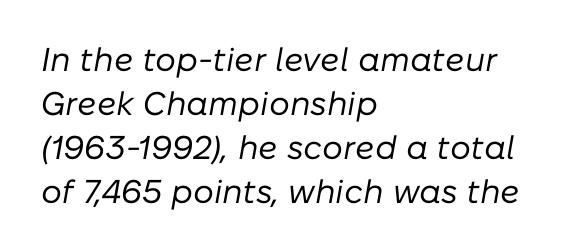
This sample has the flowing, uneven cadence of proportional lettering. Any mark beneath the type? The region is blank. Observe the lean: these are italic letterforms. Left-aligned paragraph, ragged on the right. No chunkiness to these letters — they're not bold. There is no visible air inserted between adjacent glyphs.
